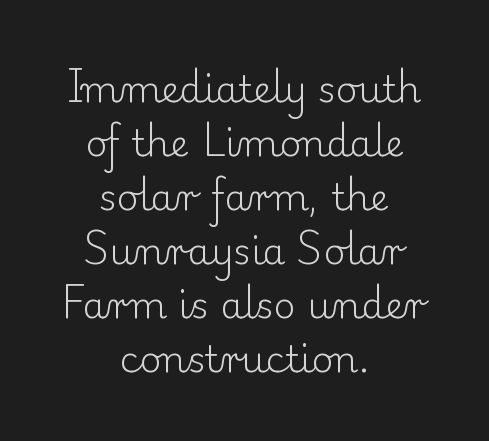
Q: Is the text bold? A: No.
Q: Is the text italic (slanted)? A: No, it is upright.
Q: Is the text underlined? A: No.
Q: How is the paragraph aligned? A: Centered.
Q: Is the spacing between letters normal or unusually wide? A: Normal.
Q: Is the spacing between lines tight, normal or loose? A: Normal.
Q: Width (condensed, normal, or wide)? A: Normal.
Q: Stroke contrast? A: Low.
Q: x-height? A: Small.
Q: Monospaced? A: No.
